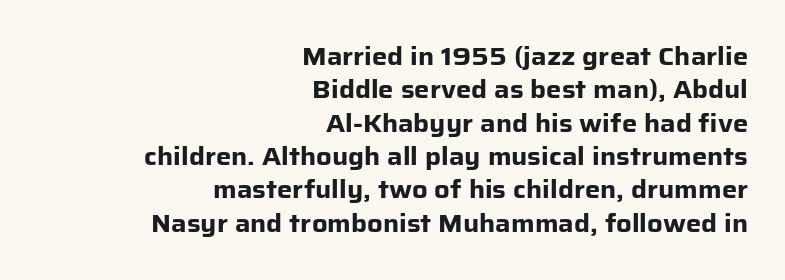
Beneath every word, the page is bare. Honestly, the letter spacing is just normal — you wouldn't notice it. The paragraph has a hard right edge and a soft left edge. When letters stand straight like this, we call the style roman or upright. Weight: bold.
